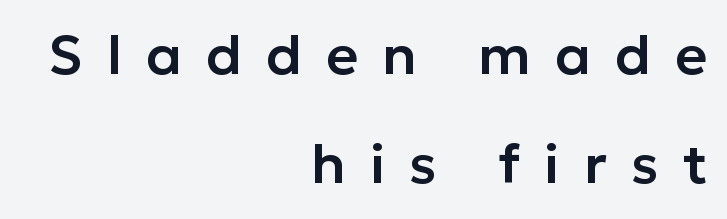
Q: Is the text italic (slanted)? A: No, it is upright.
Q: Is the typeface a serif or a sans-serif typeface? A: Sans-serif.
Q: Is the text underlined? A: No.
Q: How is the paragraph aligned? A: Right-aligned.
Q: Is the spacing between letters normal or unusually wide? A: Unusually wide.
Q: Is the spacing between lines tight, normal or loose? A: Loose.
Q: Width (condensed, normal, or wide)? A: Normal.
Q: Stroke contrast? A: Low.
Q: x-height? A: Medium.
Q: Monospaced? A: No.
